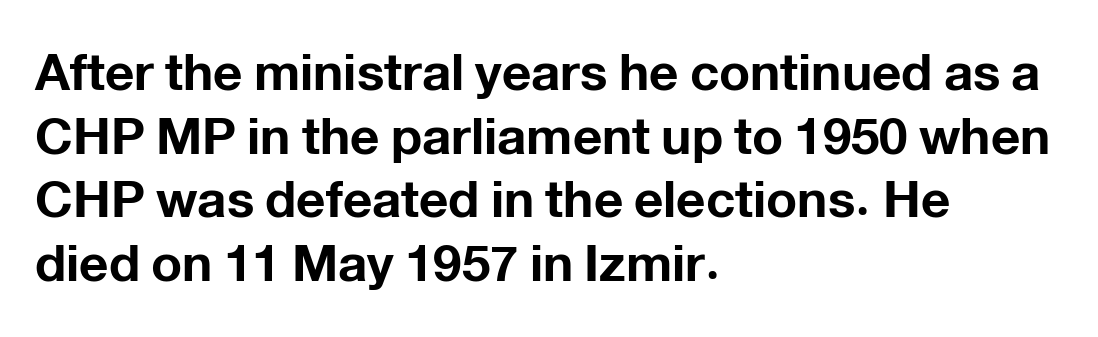
The letters sit at their default tracking, neither squeezed nor spread. Italic: no, the glyphs are upright roman. Here the designer chose a conventional face with non-uniform glyph widths. Each row of text sits above clean, open space. Does the copy run flush right? No — it runs flush left.
